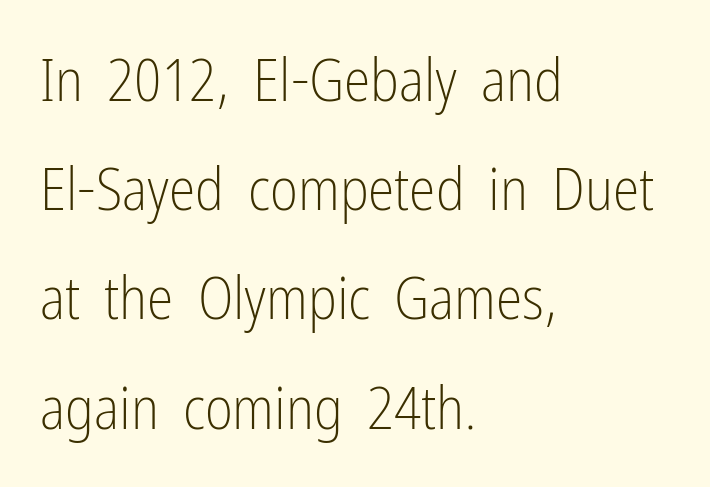
{"serif": "no", "italic": "no", "bold": "no", "weight": "light", "width": "condensed", "stroke_contrast": "low", "x_height": "medium", "monospaced": "no", "underline": "no", "align": "left", "line_spacing_ratio": 1.82, "letter_spacing": "normal", "letter_spacing_em": 0.0, "glyph_px": 60}
